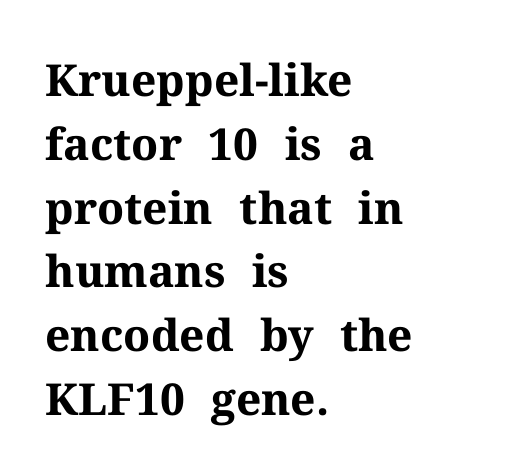
Q: Is the text bold? A: Yes.
Q: Is the text italic (slanted)? A: No, it is upright.
Q: Is the typeface a serif or a sans-serif typeface? A: Serif.
Q: Is the text underlined? A: No.
Q: How is the paragraph aligned? A: Left-aligned.
Q: Is the spacing between letters normal or unusually wide? A: Normal.
Q: Is the spacing between lines tight, normal or loose? A: Normal.
Q: Width (condensed, normal, or wide)? A: Normal.
Q: Stroke contrast? A: Medium.
Q: x-height? A: Medium.
Q: Monospaced? A: No.
